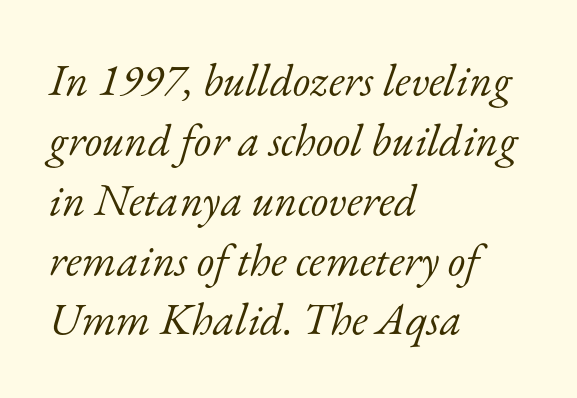
The image shows 45 px light serif type, italic (leaning right); set left-aligned, normal line spacing (1.33x), normal letter spacing, not underlined; low stroke contrast and a small x-height.
